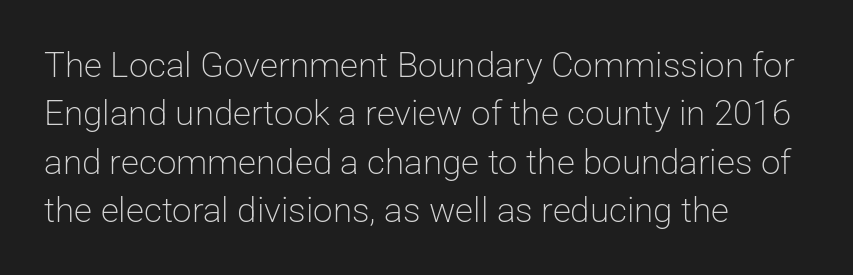
{"serif": "no", "italic": "no", "bold": "no", "weight": "light", "width": "normal", "stroke_contrast": "low", "x_height": "medium", "monospaced": "no", "underline": "no", "align": "left", "line_spacing": "normal", "line_spacing_ratio": 1.38, "letter_spacing": "normal", "letter_spacing_em": 0.0, "glyph_px": 35}
